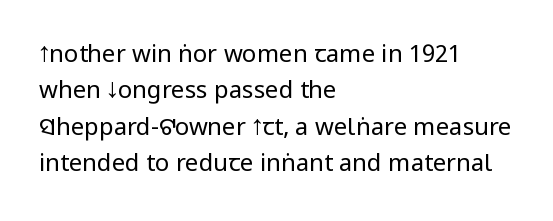
Q: Is the text bold? A: No.
Q: Is the text italic (slanted)? A: No, it is upright.
Q: Is the text underlined? A: No.
Q: How is the paragraph aligned? A: Left-aligned.
Q: Is the spacing between letters normal or unusually wide? A: Normal.
Q: Is the spacing between lines tight, normal or loose? A: Normal.
